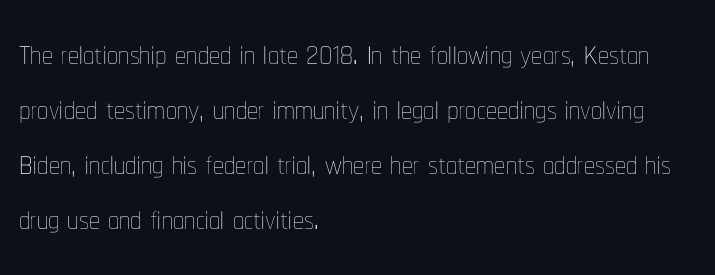
{"italic": "no", "bold": "no", "weight": "thin", "width": "condensed", "stroke_contrast": "low", "x_height": "medium", "monospaced": "no", "underline": "no", "align": "left", "line_spacing": "normal", "line_spacing_ratio": 1.25, "letter_spacing": "normal", "letter_spacing_em": 0.0, "glyph_px": 44}
